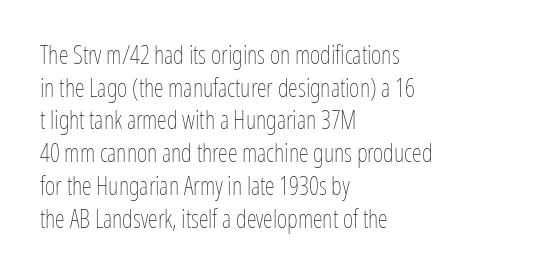
{"italic": "no", "bold": "no", "underline": "no", "align": "left", "line_spacing": "normal", "line_spacing_ratio": 1.31, "letter_spacing": "normal", "letter_spacing_em": 0.0, "glyph_px": 25}
